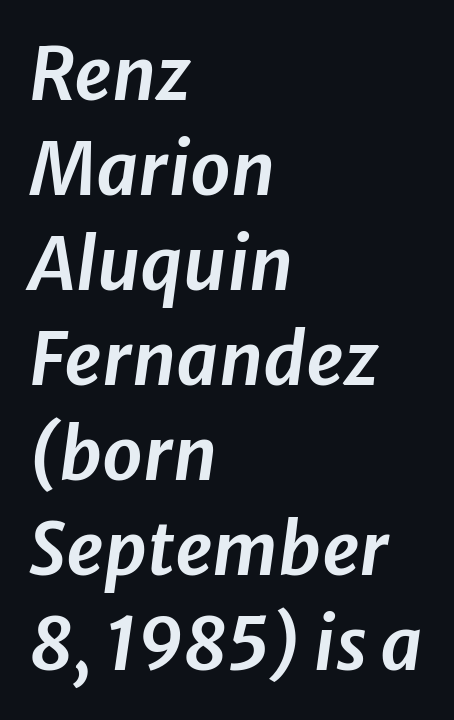
Q: Is the text italic (slanted)? A: Yes, it leans right by about 8 degrees.
Q: Is the text underlined? A: No.
Q: How is the paragraph aligned? A: Left-aligned.
Q: Is the spacing between letters normal or unusually wide? A: Normal.
Q: Is the spacing between lines tight, normal or loose? A: Normal.
Q: Width (condensed, normal, or wide)? A: Normal.
Q: Stroke contrast? A: Low.
Q: x-height? A: Medium.
Q: Monospaced? A: No.
